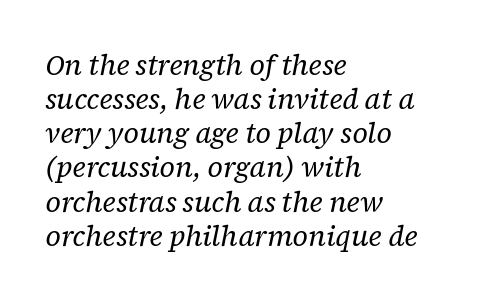
{"serif": "yes", "italic": "yes", "lean": "right", "slant_degrees": 12, "bold": "no", "weight": "regular", "width": "normal", "stroke_contrast": "low", "x_height": "medium", "monospaced": "no", "underline": "no", "align": "left", "line_spacing_ratio": 1.22, "letter_spacing": "normal", "letter_spacing_em": 0.0, "glyph_px": 28}
